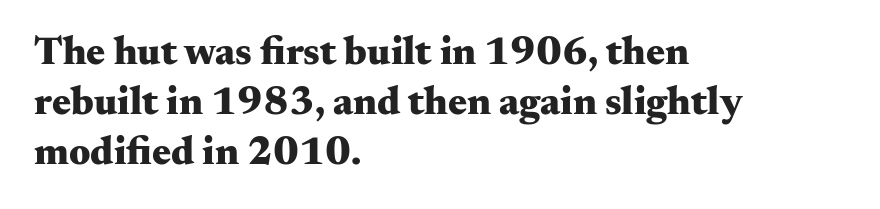
Quick note: interline space is typical. Tracking here is standard; glyphs follow each other at the usual distance. On the weight axis this lands at bold, roughly 700. Each letter keeps its own natural width here, so spacing adapts to shape. The characters display serif detailing at their extremities.
